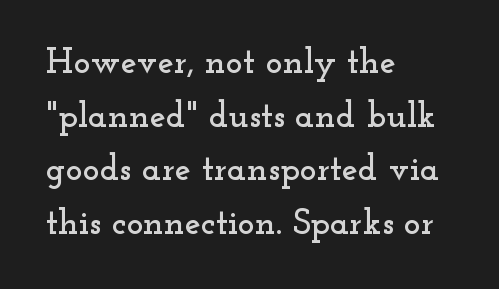
{"serif": "yes", "italic": "no", "width": "wide", "stroke_contrast": "low", "x_height": "small", "monospaced": "no", "underline": "no", "align": "left", "line_spacing": "normal", "line_spacing_ratio": 1.49, "letter_spacing": "normal", "letter_spacing_em": 0.0, "glyph_px": 36}
